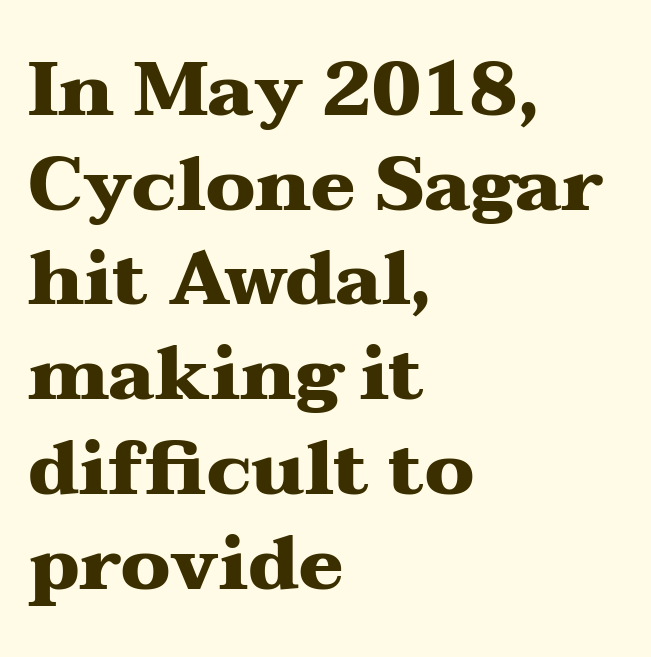
Successive baselines arrive at the customary interval. Compared with typical body copy, the letter spacing here is the same. Every row of glyphs begins at an identical x-position on the left. Notice how the stems are strictly vertical — no italics here. Do the characters align in a grid? No, the font is proportional. On the weight axis this lands at bold, roughly 700.
